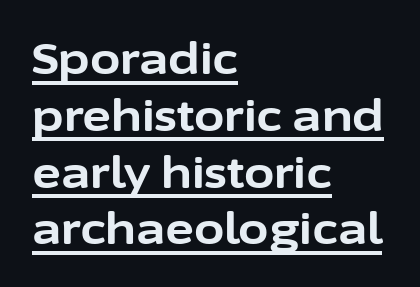
The image shows 44 px bold sans-serif type, upright; set left-aligned, normal line spacing (1.29x), normal letter spacing, underlined; low stroke contrast and a medium x-height.
